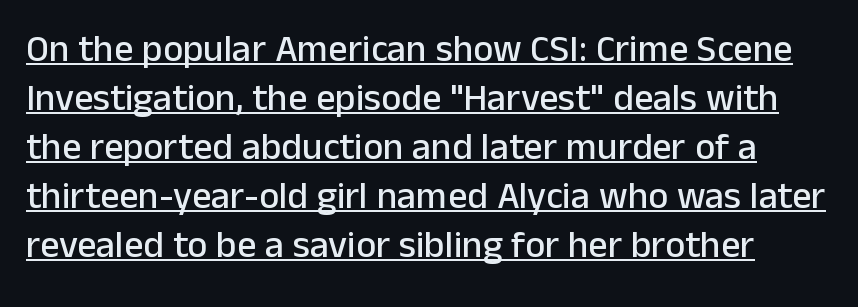
{"serif": "no", "italic": "no", "width": "normal", "stroke_contrast": "low", "x_height": "medium", "monospaced": "no", "underline": "yes", "line_spacing": "normal", "line_spacing_ratio": 1.29, "letter_spacing": "normal", "letter_spacing_em": 0.0, "glyph_px": 38}
